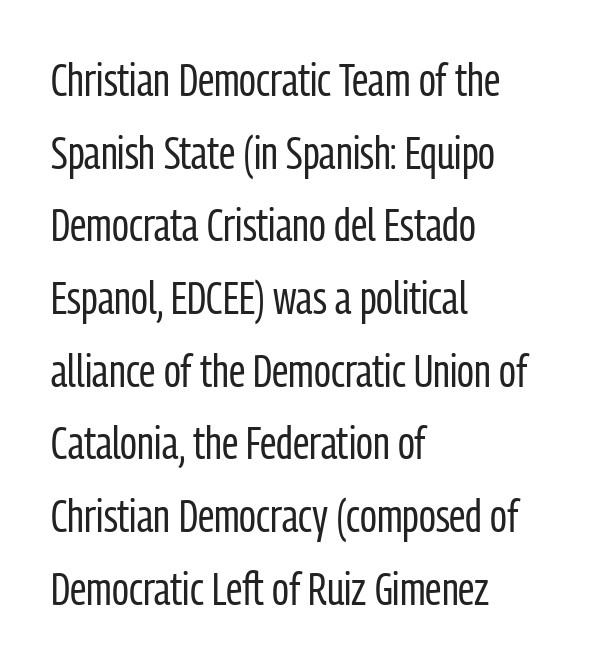
The image shows 46 px regular-weight, condensed sans-serif type, upright; set left-aligned, normal line spacing (1.58x), normal letter spacing, not underlined; low stroke contrast and a medium x-height.
